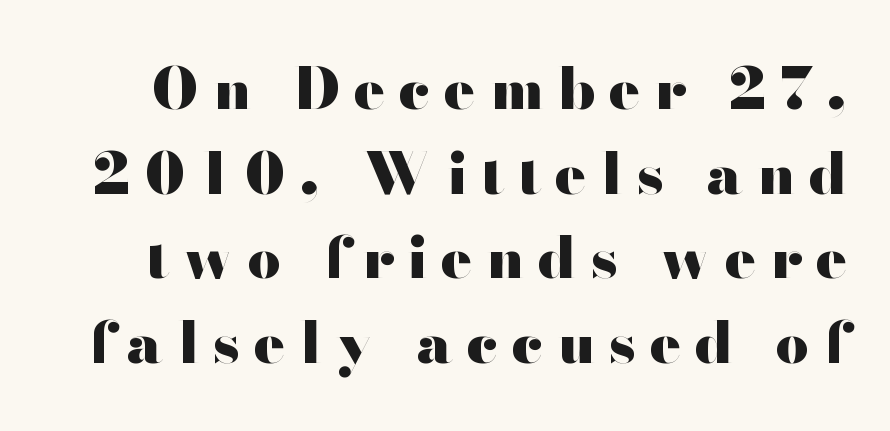
The image shows 58 px heavy, wide sans-serif type, upright; set normal line spacing (1.46x), unusually wide letter spacing (+0.24 em), not underlined; high stroke contrast and a small x-height.
